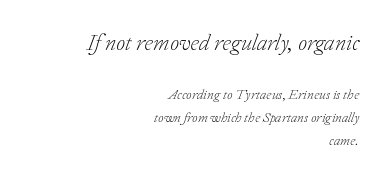
The image shows 23 px text type, italic (leaning right); set right-aligned, normal line spacing (1.63x), normal letter spacing, not underlined; the first (top) block is 1.64x larger.
